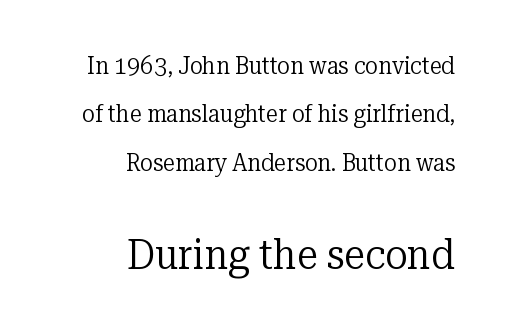
The image shows 42 px regular-weight serif type, upright; set right-aligned, loose line spacing (2.02x), normal letter spacing, not underlined; the second (bottom) block is 1.75x larger; low stroke contrast and a medium x-height.
